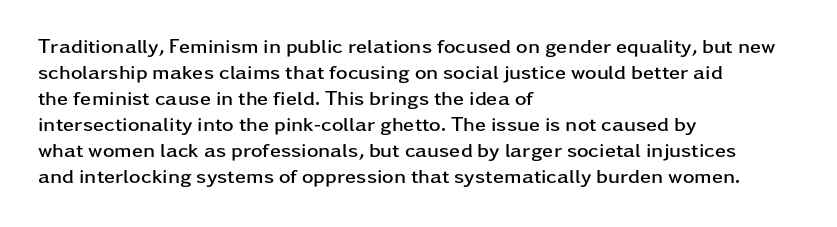
The lettering holds an erect, upright posture throughout. The text block is weighted toward the left margin, trailing off unevenly rightward. The strokes are fattened all the way to bold. Bare-footed words on every line.
